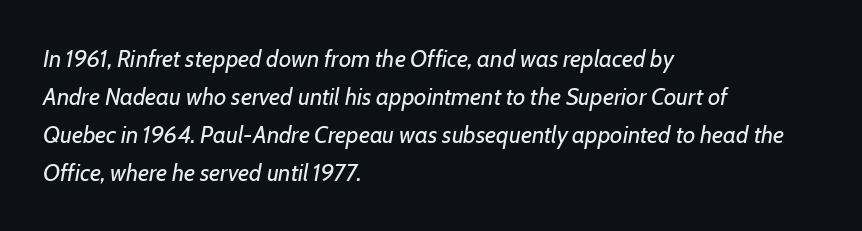
The text block is weighted toward the left margin, trailing off unevenly rightward. Decoration check: the copy has no underline. Look at the tracking — it's just the regular setting, nothing added. The face looks like a standard text weight, possibly lighter. The line-height multiplier appears to be the usual default. A typesetter would mark this as italic.
